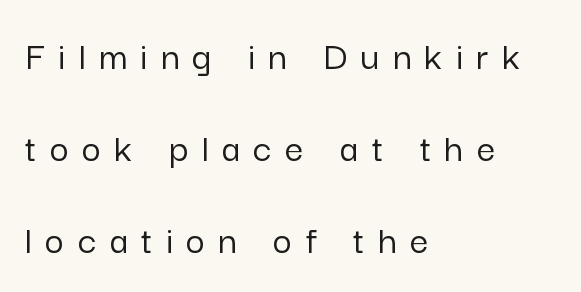
Line starts are locked; line ends wander. In terms of posture, this sample is upright. Think of a printed novel: that variable character pitch is what you see here. The rendering shows plain stroke endings on the letterforms — a sans-serif design. Glance below the letters and you will spot only blank space.
